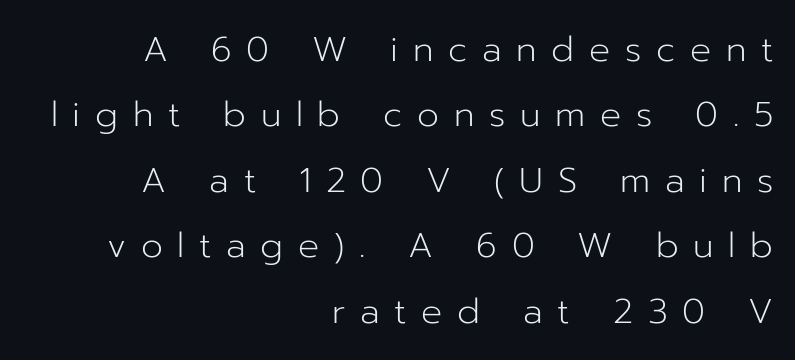
{"serif": "no", "italic": "no", "bold": "no", "weight": "light", "width": "normal", "stroke_contrast": "low", "x_height": "medium", "monospaced": "no", "underline": "no", "align": "right", "line_spacing_ratio": 1.87, "letter_spacing": "wide", "letter_spacing_em": 0.42, "glyph_px": 35}
